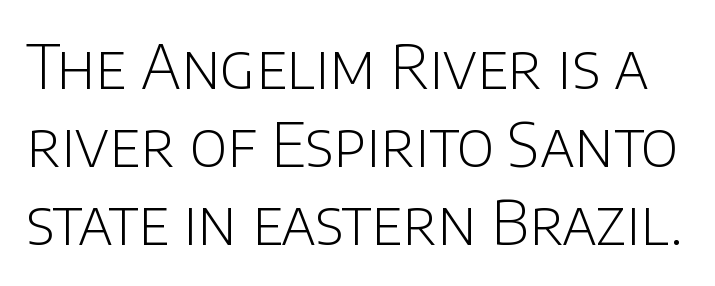
Q: Is the text bold? A: No.
Q: Is the text italic (slanted)? A: No, it is upright.
Q: Is the typeface a serif or a sans-serif typeface? A: Sans-serif.
Q: Is the text underlined? A: No.
Q: Is the spacing between letters normal or unusually wide? A: Normal.
Q: Is the spacing between lines tight, normal or loose? A: Normal.
Q: Width (condensed, normal, or wide)? A: Normal.
Q: Stroke contrast? A: Low.
Q: x-height? A: Large.
Q: Monospaced? A: No.
